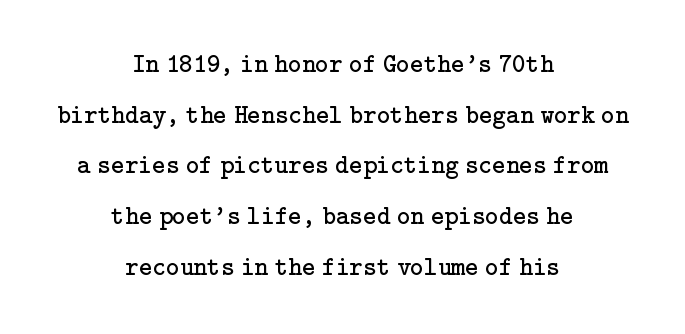
The image shows 26 px text type, upright; set centered, loose line spacing (1.95x), normal letter spacing, not underlined.
